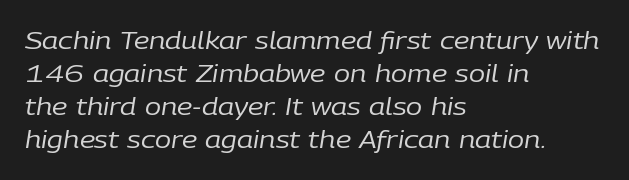
{"italic": "yes", "lean": "right", "slant_degrees": 9, "bold": "no", "underline": "no", "align": "left", "line_spacing": "normal", "line_spacing_ratio": 1.38, "letter_spacing": "normal", "letter_spacing_em": 0.0, "glyph_px": 24}
